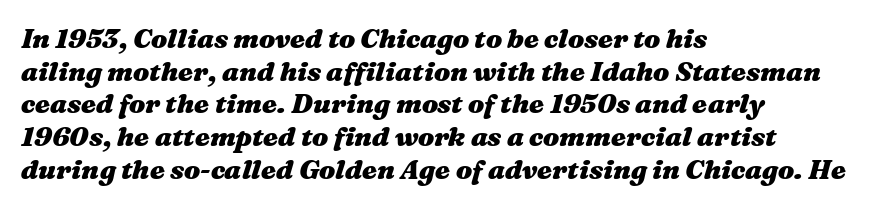
You'd pick this weight for a headline — it's a proper bold. Descenders are the only things crossing below the line. The text carries the slant typical of an italic or oblique font. Left-aligned paragraph, ragged on the right. Honestly, the letter spacing is just normal — you wouldn't notice it.
